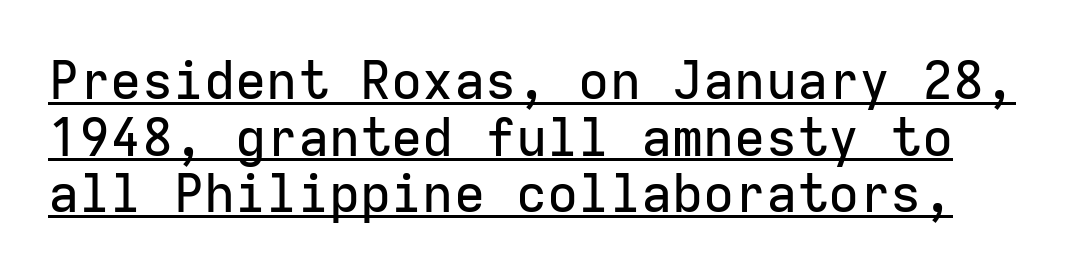
{"serif": "no", "italic": "no", "width": "normal", "stroke_contrast": "low", "x_height": "medium", "monospaced": "yes", "underline": "yes", "line_spacing": "tight", "line_spacing_ratio": 1.09, "letter_spacing": "normal", "letter_spacing_em": 0.0, "glyph_px": 52}
